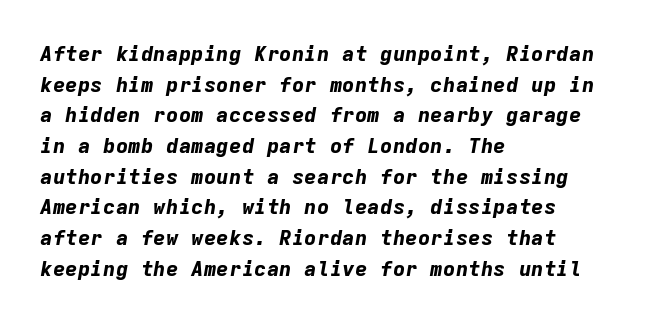
Q: Is the text bold? A: Yes.
Q: Is the text italic (slanted)? A: Yes, it leans right by about 9 degrees.
Q: Is the text underlined? A: No.
Q: How is the paragraph aligned? A: Left-aligned.
Q: Is the spacing between letters normal or unusually wide? A: Normal.
Q: Is the spacing between lines tight, normal or loose? A: Normal.
